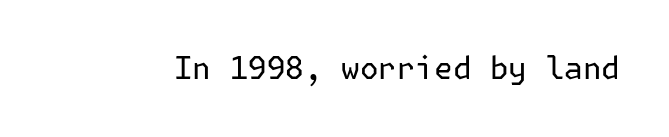
This sample uses an upright cut, with every glyph sitting square on the baseline. Note: no serifs on the glyphs. The letterforms sit at book weight or below. The specimen omits any rule beneath the text block's lines. Tracking value appears to be zero — textbook default spacing.
